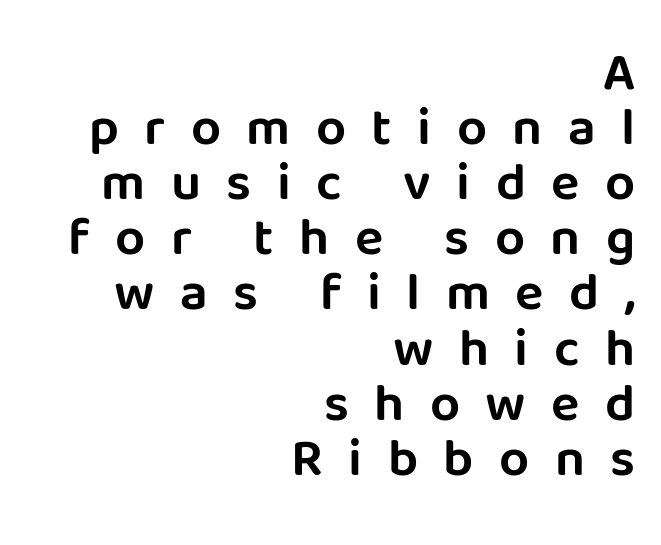
Q: Is the text italic (slanted)? A: No, it is upright.
Q: Is the typeface a serif or a sans-serif typeface? A: Sans-serif.
Q: Is the text underlined? A: No.
Q: How is the paragraph aligned? A: Right-aligned.
Q: Is the spacing between letters normal or unusually wide? A: Unusually wide.
Q: Is the spacing between lines tight, normal or loose? A: Tight.
Q: Width (condensed, normal, or wide)? A: Normal.
Q: Stroke contrast? A: Low.
Q: x-height? A: Large.
Q: Monospaced? A: No.
